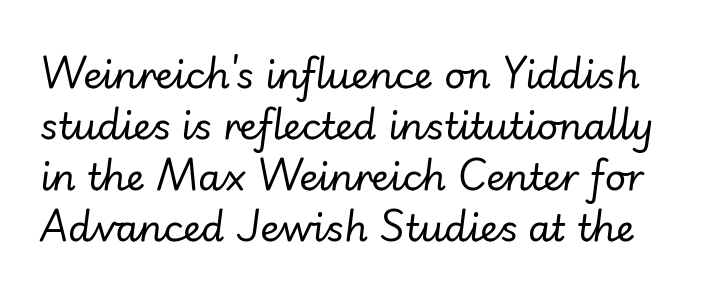
{"italic": "yes", "lean": "right", "slant_degrees": 7, "bold": "no", "weight": "regular", "width": "normal", "stroke_contrast": "low", "x_height": "small", "monospaced": "no", "underline": "no", "line_spacing": "normal", "line_spacing_ratio": 1.38, "letter_spacing": "normal", "letter_spacing_em": 0.0, "glyph_px": 37}
